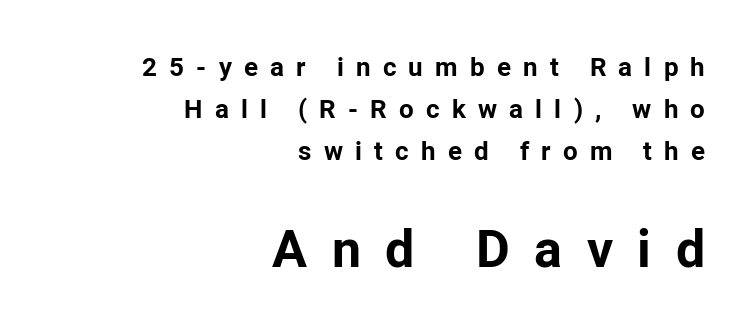
{"serif": "no", "italic": "no", "bold": "yes", "weight": "bold", "width": "normal", "stroke_contrast": "low", "x_height": "medium", "monospaced": "no", "underline": "no", "align": "right", "line_spacing": "normal", "line_spacing_ratio": 1.61, "letter_spacing": "wide", "letter_spacing_em": 0.47, "larger_block": "second", "size_ratio": 2.0, "glyph_px": 52}
